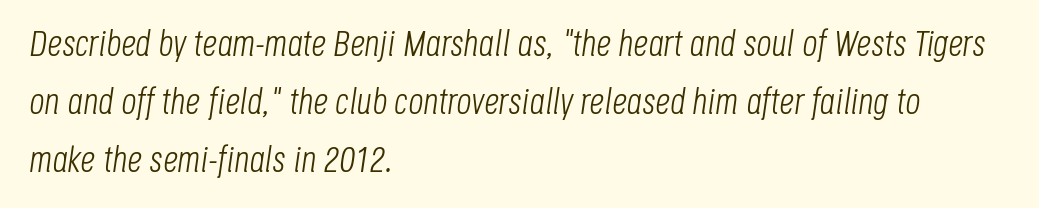
Rows of type keep a routine distance in the vertical direction. Lines of text with bare space underneath. This sample uses an oblique cut, with every glyph tilted off the vertical. Stems and bowls with no extra thickness — not bold. This sample has the flowing, uneven cadence of proportional lettering. A classic flush-left, rag-right setting is used for this passage.
